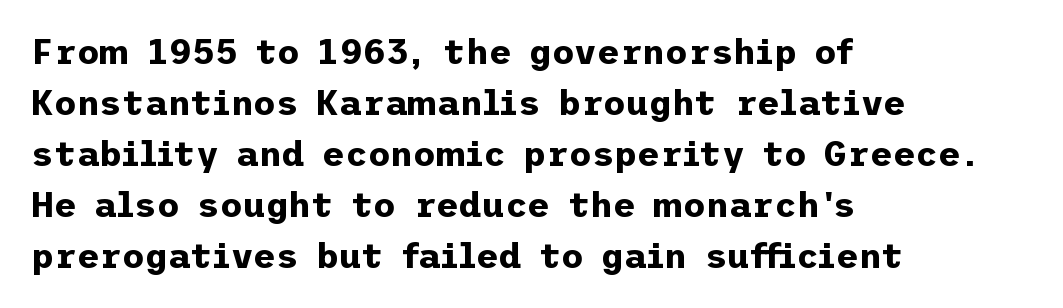
{"serif": "no", "italic": "no", "bold": "yes", "weight": "bold", "width": "normal", "stroke_contrast": "low", "x_height": "medium", "underline": "no", "align": "left", "line_spacing": "normal", "line_spacing_ratio": 1.46, "letter_spacing": "normal", "letter_spacing_em": 0.0, "glyph_px": 35}
